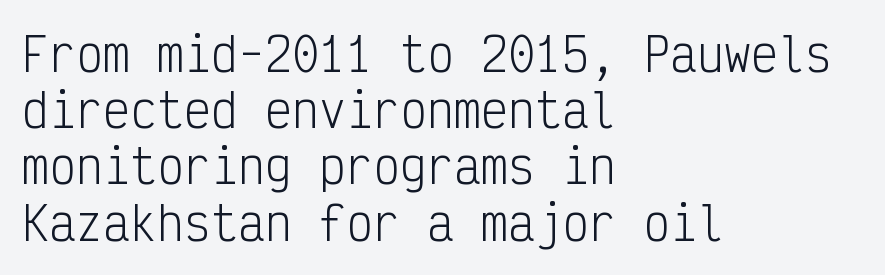
Q: Is the text bold? A: No.
Q: Is the text italic (slanted)? A: No, it is upright.
Q: Is the typeface a serif or a sans-serif typeface? A: Sans-serif.
Q: Is the text underlined? A: No.
Q: How is the paragraph aligned? A: Left-aligned.
Q: Is the spacing between letters normal or unusually wide? A: Normal.
Q: Is the spacing between lines tight, normal or loose? A: Normal.
Q: Width (condensed, normal, or wide)? A: Condensed.
Q: Stroke contrast? A: Low.
Q: x-height? A: Medium.
Q: Monospaced? A: Yes.
